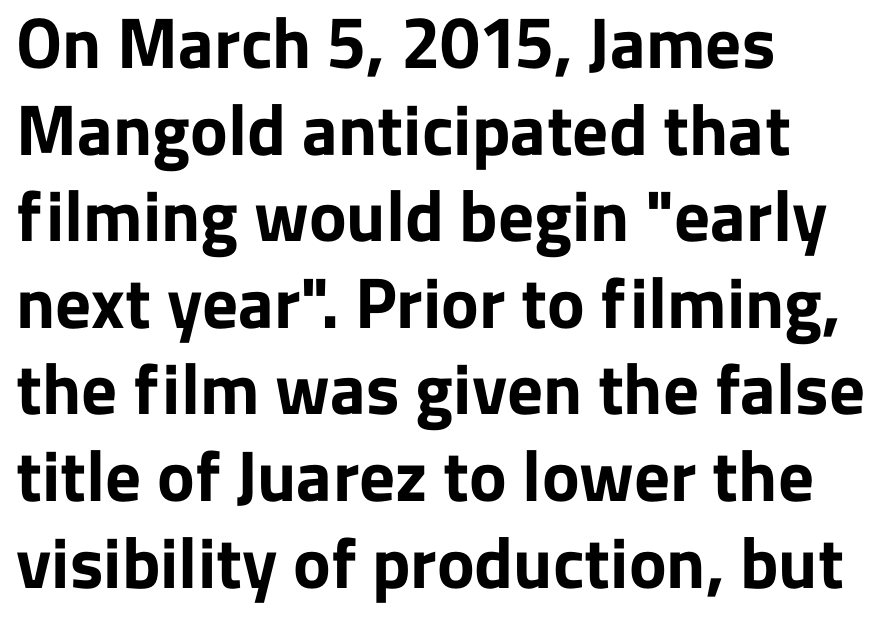
The image shows 71 px bold sans-serif type, upright; set left-aligned, line spacing 1.22x, normal letter spacing, not underlined; low stroke contrast and a medium x-height.
